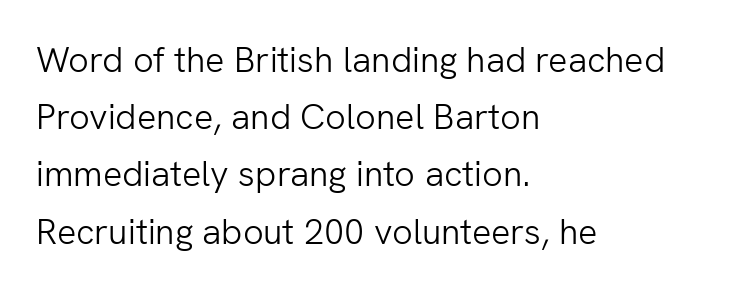
The image shows 36 px light sans-serif type, upright; set left-aligned, normal line spacing (1.59x), normal letter spacing, not underlined; low stroke contrast and a medium x-height.
